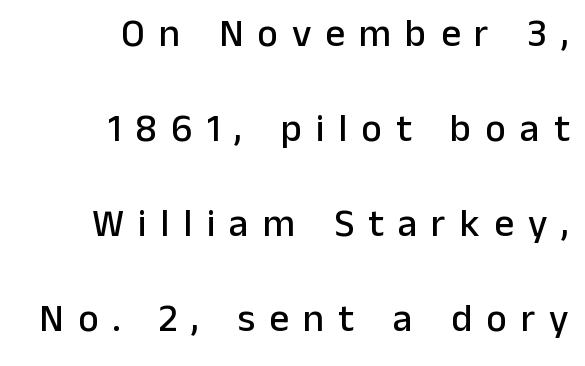
{"serif": "no", "italic": "no", "width": "normal", "stroke_contrast": "low", "x_height": "medium", "monospaced": "no", "underline": "no", "align": "right", "line_spacing": "loose", "line_spacing_ratio": 2.44, "letter_spacing": "wide", "letter_spacing_em": 0.36, "glyph_px": 39}
